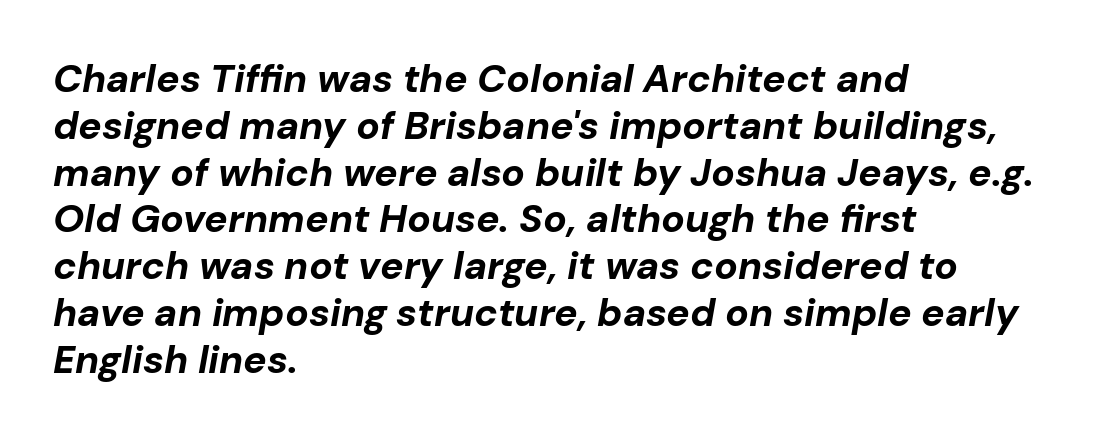
The image shows 39 px bold type, italic (leaning right); set left-aligned, line spacing 1.2x, normal letter spacing, not underlined; low stroke contrast and a medium x-height.
